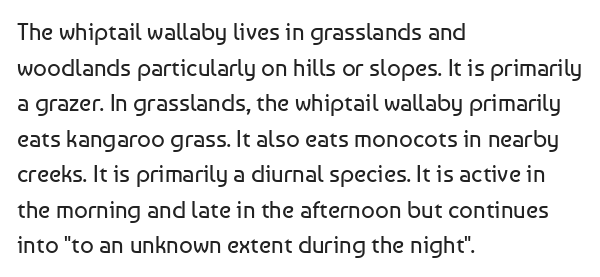
{"italic": "no", "bold": "no", "underline": "no", "align": "left", "line_spacing": "normal", "line_spacing_ratio": 1.48, "letter_spacing": "normal", "letter_spacing_em": 0.0, "glyph_px": 24}
